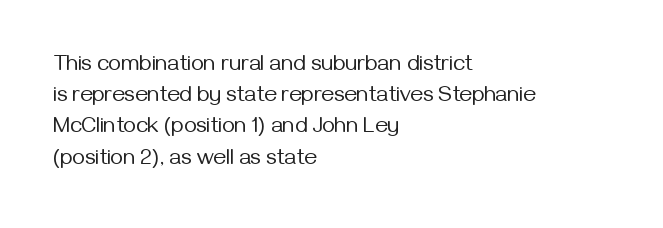
{"italic": "no", "bold": "no", "underline": "no", "align": "left", "line_spacing": "normal", "line_spacing_ratio": 1.42, "letter_spacing": "normal", "letter_spacing_em": 0.0, "glyph_px": 22}
